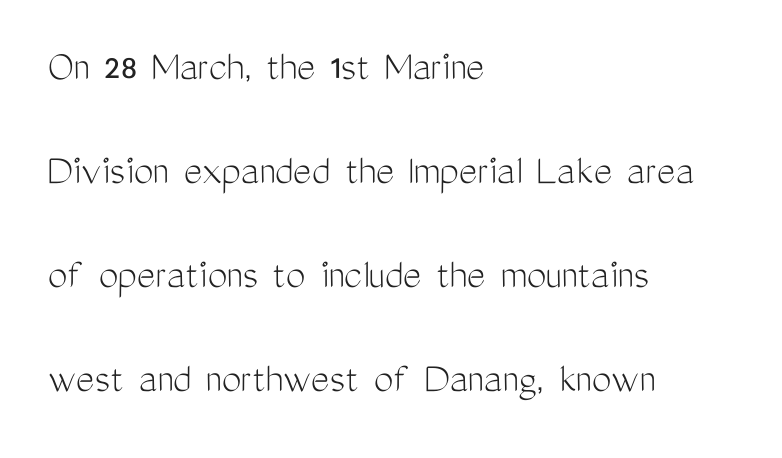
The image shows 44 px light, condensed sans-serif type, upright; set left-aligned, loose line spacing (2.36x), normal letter spacing, not underlined; medium stroke contrast and a medium x-height.
